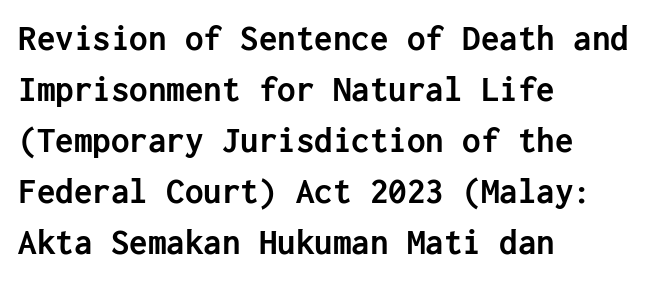
Is the type bold? Yes — the strokes are clearly thick and heavy. Are there feet on the stems? There aren't — it's a sans. Nope, not italic — everything's standing straight. Default kerning and tracking; the words read as compact shapes. These lines stack with their left ends in a neat column. If you measured baseline to baseline, you'd find a middling distance.
